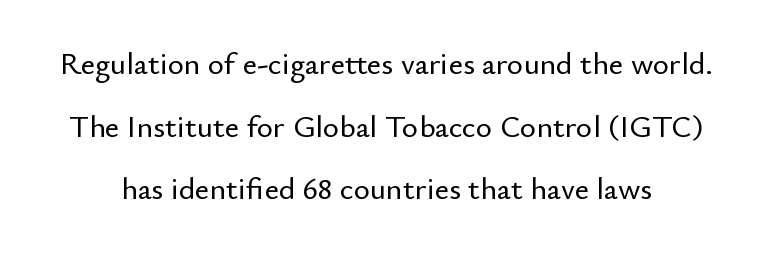
Q: Is the text italic (slanted)? A: No, it is upright.
Q: Is the typeface a serif or a sans-serif typeface? A: Sans-serif.
Q: Is the text underlined? A: No.
Q: Is the spacing between letters normal or unusually wide? A: Normal.
Q: Is the spacing between lines tight, normal or loose? A: Loose.
Q: Width (condensed, normal, or wide)? A: Normal.
Q: Stroke contrast? A: Low.
Q: x-height? A: Small.
Q: Monospaced? A: No.
